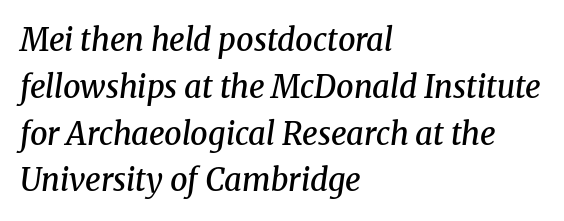
{"serif": "yes", "italic": "yes", "lean": "right", "slant_degrees": 8, "bold": "semi", "weight": "semibold", "width": "normal", "stroke_contrast": "medium", "x_height": "medium", "monospaced": "no", "underline": "no", "align": "left", "line_spacing": "normal", "line_spacing_ratio": 1.51, "letter_spacing": "normal", "letter_spacing_em": 0.0, "glyph_px": 31}
